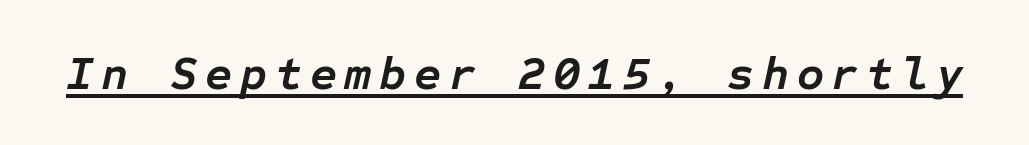
{"italic": "yes", "lean": "right", "slant_degrees": 12, "bold": "yes", "weight": "semibold", "width": "normal", "stroke_contrast": "low", "x_height": "medium", "monospaced": "yes", "underline": "yes", "glyph_px": 47}
